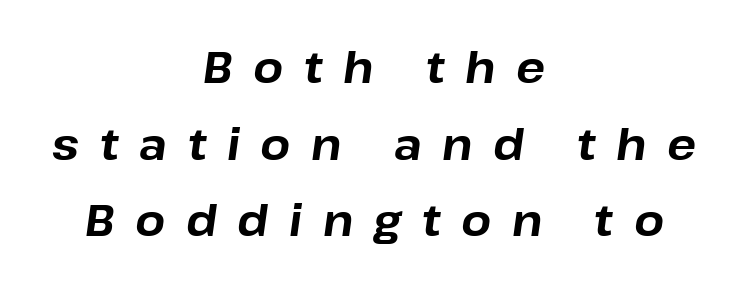
Slanted lettering throughout. The face used here is rendered with a markedly widened letterfit. The passage shown is emphatically bold. Looks like regular typesetting: each glyph gets only the width it needs.
